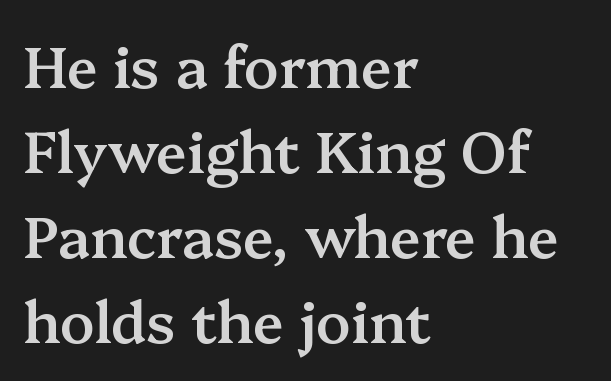
The image shows 57 px semibold serif type, upright; set left-aligned, normal line spacing (1.49x), normal letter spacing, not underlined; medium stroke contrast and a medium x-height.
